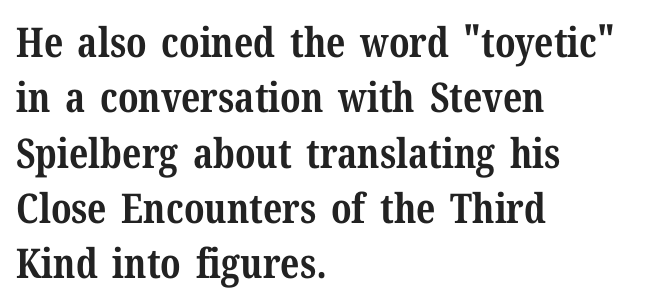
The image shows 41 px bold serif type, upright; set left-aligned, normal line spacing (1.35x), normal letter spacing, not underlined; medium stroke contrast and a medium x-height.
